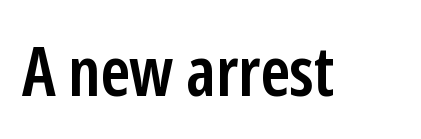
The image shows 69 px semibold, condensed sans-serif type, upright; set normal letter spacing, not underlined; low stroke contrast and a medium x-height.
